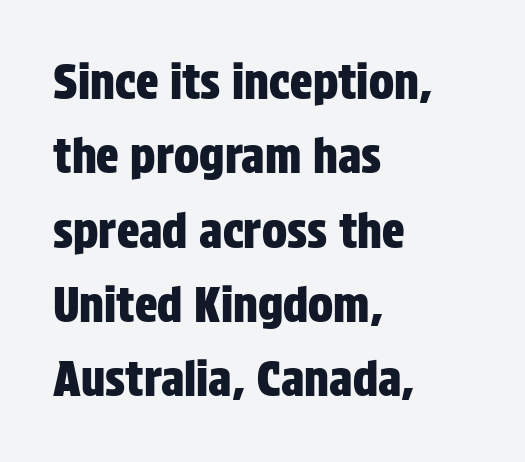
The image shows 47 px condensed sans-serif type, upright; set left-aligned, normal line spacing (1.58x), normal letter spacing, not underlined; low stroke contrast and a large x-height.
